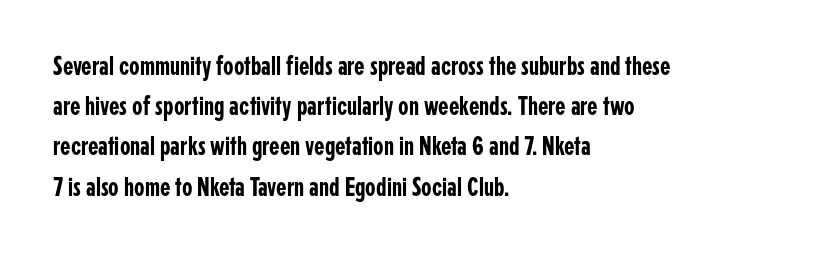
{"italic": "no", "underline": "no", "align": "left", "line_spacing": "normal", "line_spacing_ratio": 1.49, "letter_spacing": "normal", "letter_spacing_em": 0.0, "glyph_px": 27}
